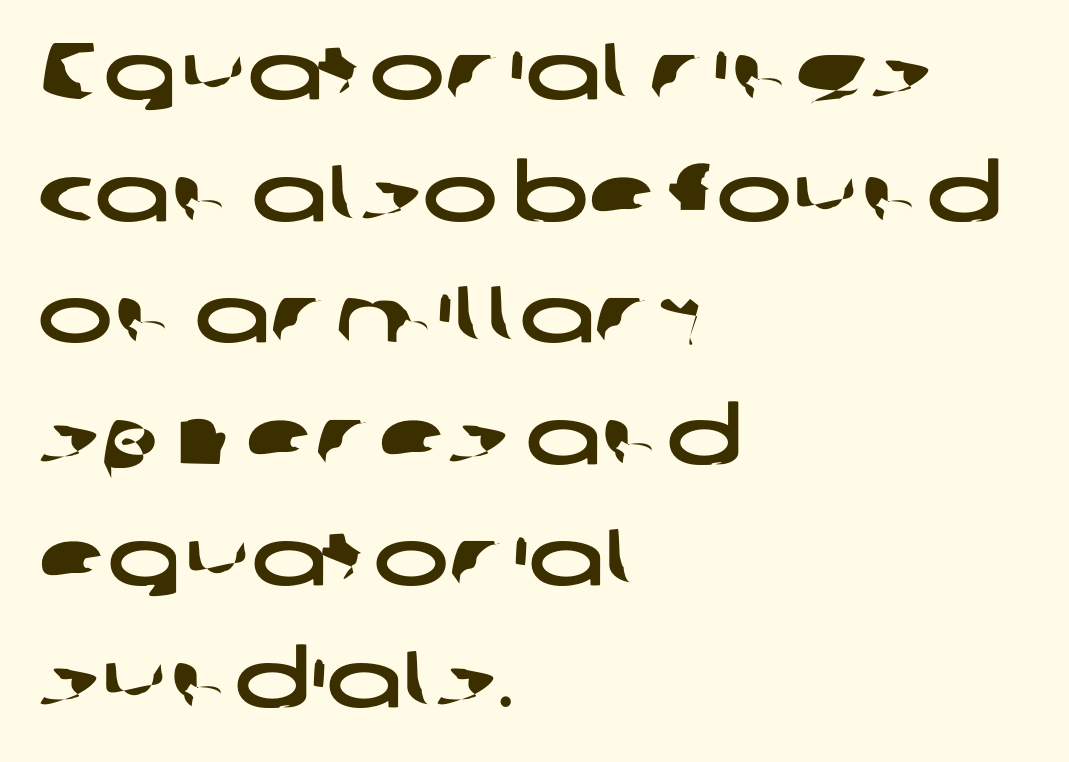
The image shows 80 px wide sans-serif type; set left-aligned, normal line spacing (1.52x), normal letter spacing, not underlined; low stroke contrast and a medium x-height.
